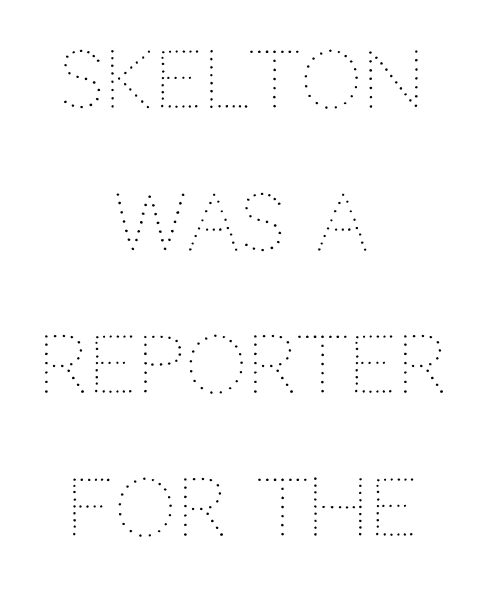
In terms of letterspacing, this is plain default setting. Stroke thickness stays within the range of a standard reading face or lighter. Any mark beneath the type? The region is blank. Vertical strokes here are truly vertical. Is this a fixed-width face? No — the glyphs have proportional, varying widths. Short and long lines alike share a common midpoint.
